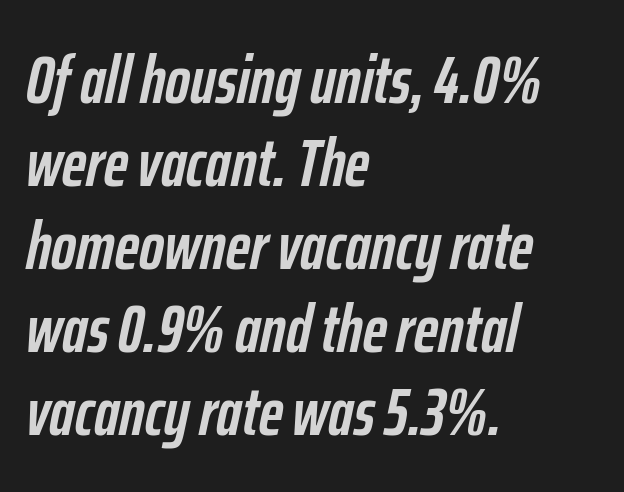
Q: Is the text bold? A: Yes.
Q: Is the text italic (slanted)? A: Yes, it leans right by about 12 degrees.
Q: Is the text underlined? A: No.
Q: How is the paragraph aligned? A: Left-aligned.
Q: Is the spacing between letters normal or unusually wide? A: Normal.
Q: Width (condensed, normal, or wide)? A: Condensed.
Q: Stroke contrast? A: Low.
Q: x-height? A: Medium.
Q: Monospaced? A: No.
